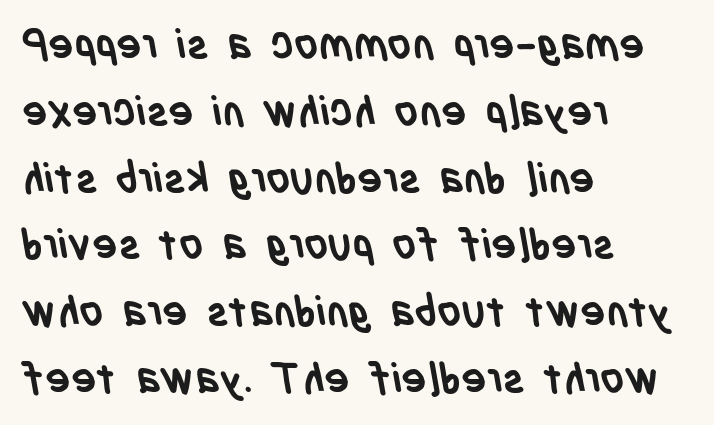
One-word summary of the alignment: left. How heavy is the stroke? Heavy — this is a bold. This is sans-serif lettering, the kind often seen on screens and signage. Anything drawn beneath the words? Only blank space.
